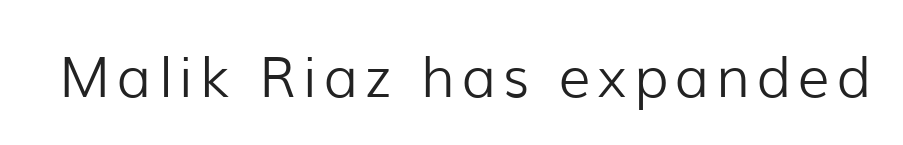
{"serif": "no", "italic": "no", "bold": "no", "weight": "light", "width": "normal", "stroke_contrast": "low", "x_height": "medium", "monospaced": "no", "underline": "no", "glyph_px": 56}
